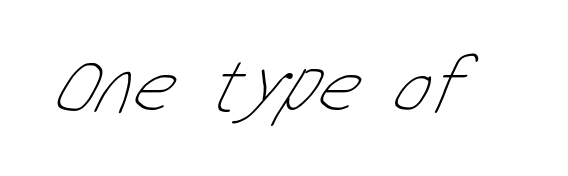
The image shows 79 px thin, condensed type; set normal letter spacing, not underlined; low stroke contrast and a medium x-height.
